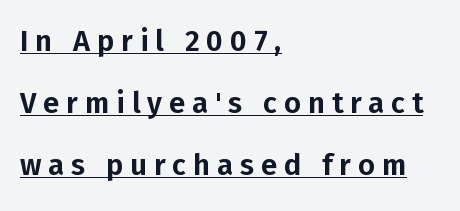
The image shows 29 px sans-serif type, upright; set left-aligned, loose line spacing (2.14x), unusually wide letter spacing (+0.24 em), underlined; low stroke contrast and a medium x-height.
